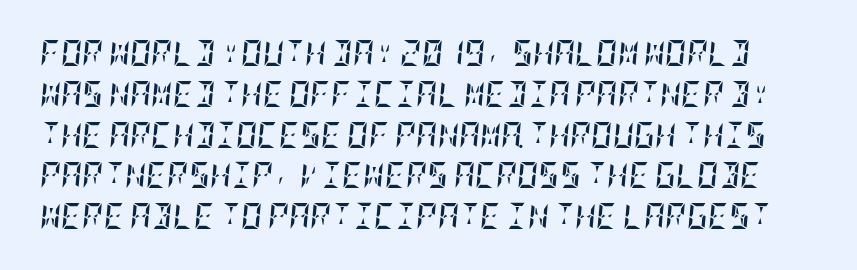
The face used here has the dense, thick strokes of a bold. These lines were composed using italics. Only glyphs here, with clear space below each row. Reading down the column, the eye jumps a familiar distance to each next line.
